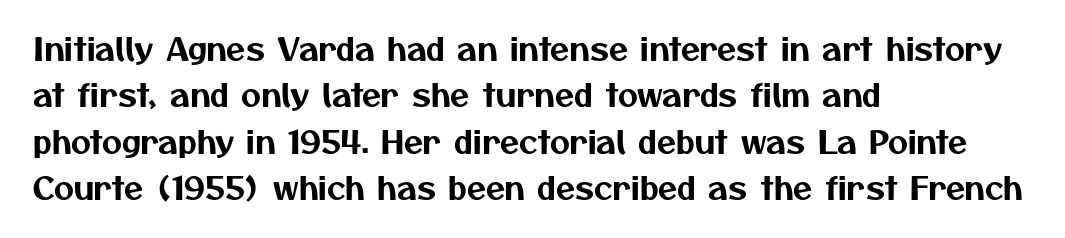
Q: Is the typeface a serif or a sans-serif typeface? A: Sans-serif.
Q: Is the text underlined? A: No.
Q: How is the paragraph aligned? A: Left-aligned.
Q: Is the spacing between letters normal or unusually wide? A: Normal.
Q: Is the spacing between lines tight, normal or loose? A: Normal.
Q: Width (condensed, normal, or wide)? A: Normal.
Q: Stroke contrast? A: Medium.
Q: x-height? A: Medium.
Q: Monospaced? A: No.
